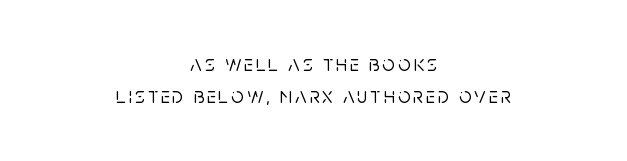
The image shows 22 px text type, upright; set centered, normal line spacing (1.45x), not underlined.
